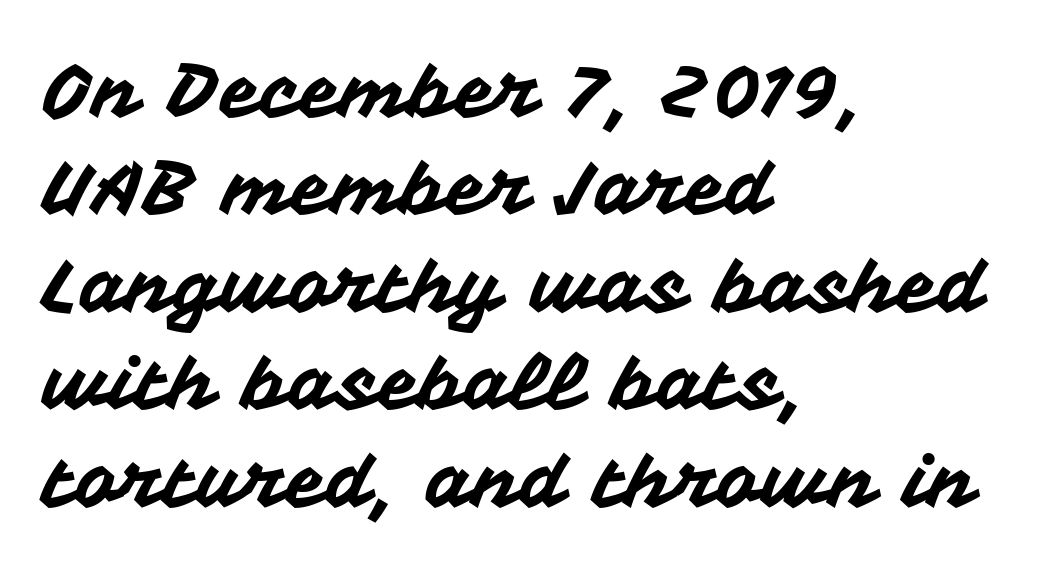
Q: Is the text italic (slanted)? A: Yes.
Q: Is the typeface a serif or a sans-serif typeface? A: Sans-serif.
Q: Is the text underlined? A: No.
Q: How is the paragraph aligned? A: Left-aligned.
Q: Is the spacing between letters normal or unusually wide? A: Normal.
Q: Is the spacing between lines tight, normal or loose? A: Normal.
Q: Width (condensed, normal, or wide)? A: Normal.
Q: Stroke contrast? A: Medium.
Q: x-height? A: Medium.
Q: Monospaced? A: No.
